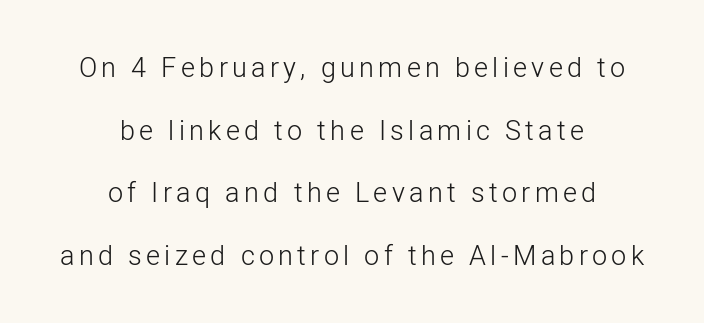
Baseline-to-baseline distance is far greater than the letter height. Weight: regular or lighter. Casual observation: everything's sitting right in the middle. The letters stand upright; this is a roman face. Decoration check: the copy has no underline.
